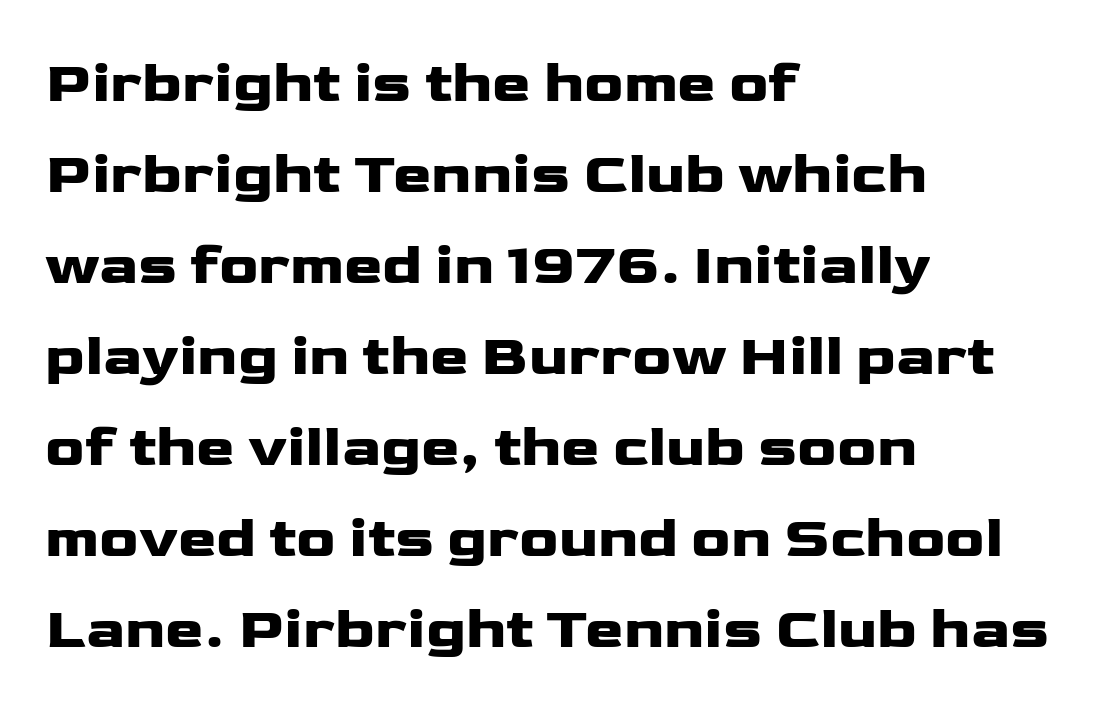
The rendering uses natural spacing where letterforms have individual widths. Rows of type keep a routine distance in the vertical direction. A bare baseline throughout the passage. Compared with a centered layout, this one pins lines to the left instead. The typography opts for an upright posture over an oblique one. Short note: letters normally spaced.
